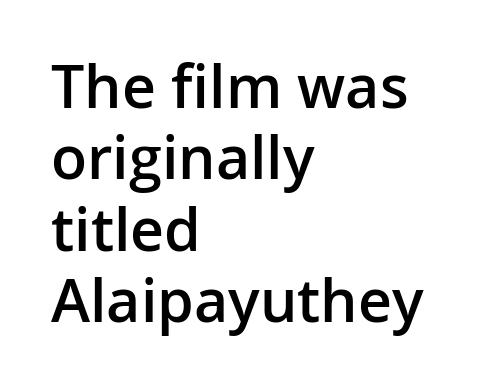
The letters are semibold — heavier than regular but short of a full bold. The face used here is a sans, in the tradition of grotesques and geometrics. Ordinary non-slanted type is in use. Varying glyph widths throughout — classic text-font behaviour. The string is rendered with underlining switched off.
